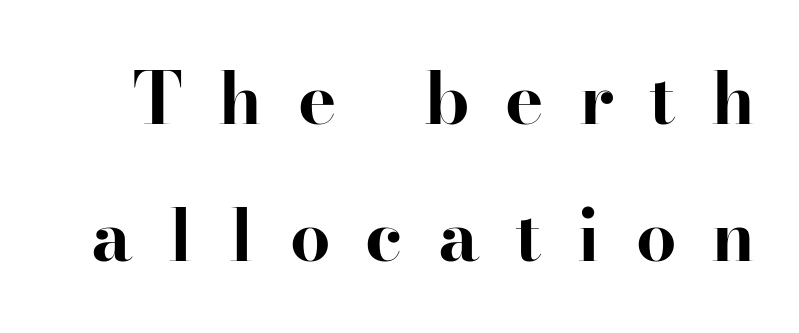
{"serif": "yes", "italic": "no", "bold": "yes", "weight": "bold", "width": "normal", "stroke_contrast": "high", "x_height": "small", "monospaced": "no", "underline": "no", "line_spacing": "loose", "line_spacing_ratio": 1.9, "letter_spacing": "wide", "letter_spacing_em": 0.49, "glyph_px": 72}
